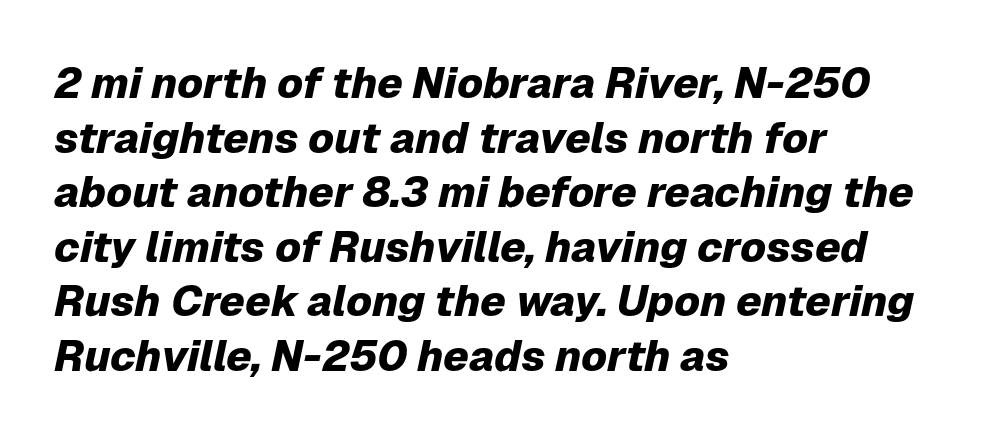
The image shows 43 px heavy type, italic (leaning right); set left-aligned, normal line spacing (1.27x), normal letter spacing, not underlined; low stroke contrast and a medium x-height.
